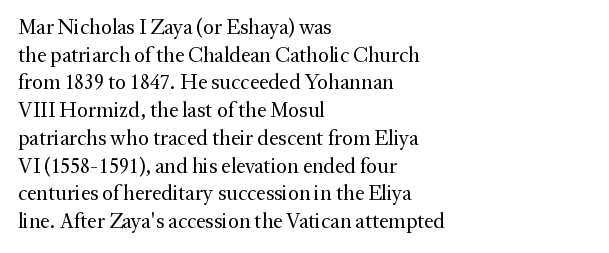
Q: Is the text bold? A: No.
Q: Is the text italic (slanted)? A: No, it is upright.
Q: Is the text underlined? A: No.
Q: How is the paragraph aligned? A: Left-aligned.
Q: Is the spacing between letters normal or unusually wide? A: Normal.
Q: Is the spacing between lines tight, normal or loose? A: Normal.
